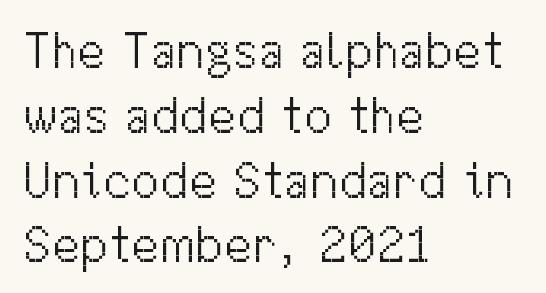
Regarding leading, the lines here are spaced in the standard way. The ragged edge is on the right, which tells us the setting is flush left. Tracking value appears to be zero — textbook default spacing. This sample has the flowing, uneven cadence of proportional lettering.
